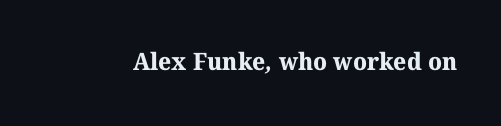
{"bold": "yes", "underline": "no", "letter_spacing": "normal", "letter_spacing_em": 0.0, "glyph_px": 24}
